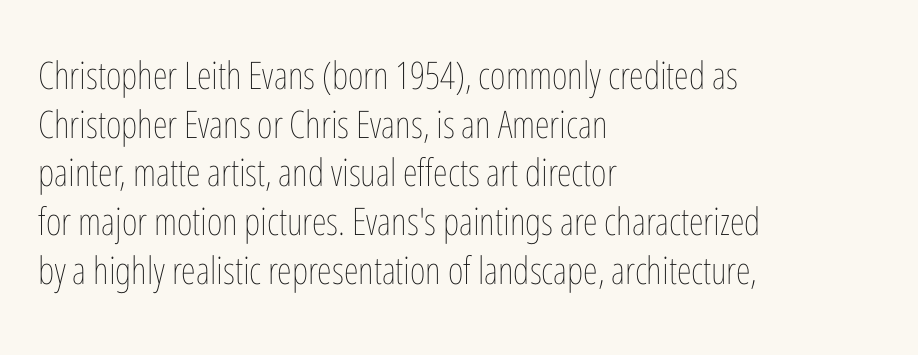
{"italic": "no", "bold": "no", "weight": "thin", "width": "condensed", "stroke_contrast": "low", "x_height": "medium", "monospaced": "no", "underline": "no", "align": "left", "line_spacing": "normal", "line_spacing_ratio": 1.28, "letter_spacing": "normal", "letter_spacing_em": 0.0, "glyph_px": 38}
